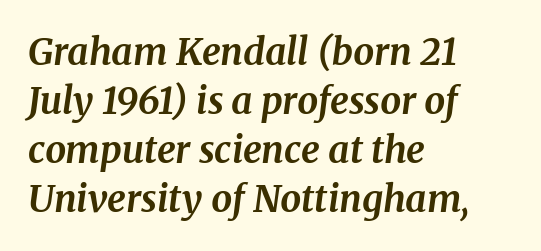
Q: Is the text bold? A: Yes.
Q: Is the text italic (slanted)? A: Yes, it leans right by about 8 degrees.
Q: Is the typeface a serif or a sans-serif typeface? A: Serif.
Q: Is the text underlined? A: No.
Q: How is the paragraph aligned? A: Left-aligned.
Q: Is the spacing between letters normal or unusually wide? A: Normal.
Q: Is the spacing between lines tight, normal or loose? A: Normal.
Q: Width (condensed, normal, or wide)? A: Normal.
Q: Stroke contrast? A: Medium.
Q: x-height? A: Medium.
Q: Monospaced? A: No.
